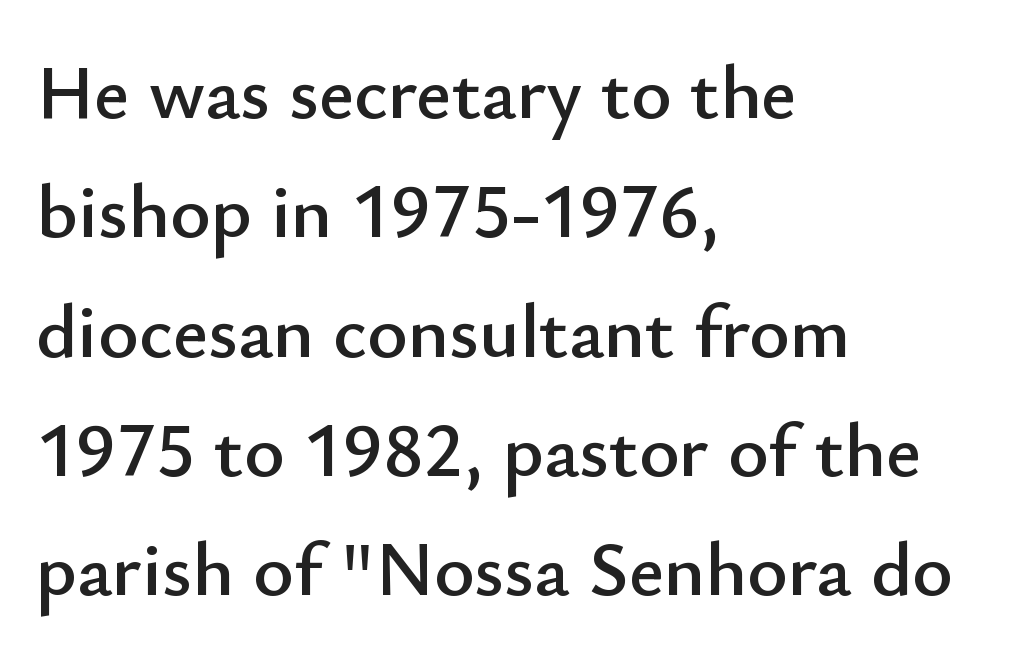
Spacing between characters is what you'd get straight out of the box. Here the designer chose a conventional face with non-uniform glyph widths. The passage is arranged the way most books set body copy — flush left. Does the type have serifs? No, each stem ends abruptly. Every character sits straight up, as roman type does. Just letters on the line, the space beneath them empty.
